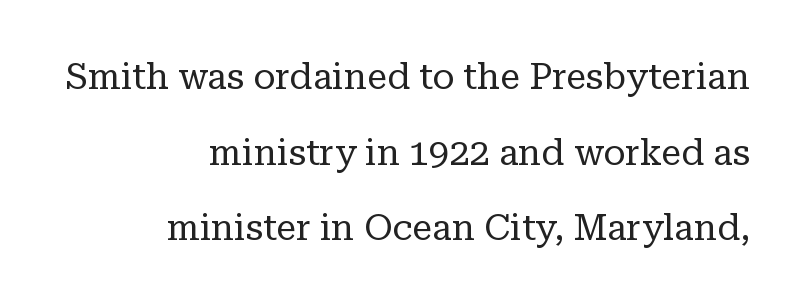
Q: Is the text bold? A: No.
Q: Is the text italic (slanted)? A: No, it is upright.
Q: Is the typeface a serif or a sans-serif typeface? A: Serif.
Q: Is the text underlined? A: No.
Q: How is the paragraph aligned? A: Right-aligned.
Q: Is the spacing between letters normal or unusually wide? A: Normal.
Q: Is the spacing between lines tight, normal or loose? A: Loose.
Q: Width (condensed, normal, or wide)? A: Normal.
Q: Stroke contrast? A: Low.
Q: x-height? A: Medium.
Q: Monospaced? A: No.
